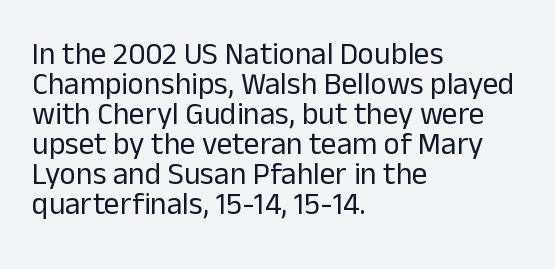
Q: Is the text bold? A: No.
Q: Is the text italic (slanted)? A: No, it is upright.
Q: Is the typeface a serif or a sans-serif typeface? A: Sans-serif.
Q: Is the text underlined? A: No.
Q: How is the paragraph aligned? A: Left-aligned.
Q: Is the spacing between letters normal or unusually wide? A: Normal.
Q: Is the spacing between lines tight, normal or loose? A: Tight.
Q: Width (condensed, normal, or wide)? A: Normal.
Q: Stroke contrast? A: Low.
Q: x-height? A: Medium.
Q: Monospaced? A: No.
